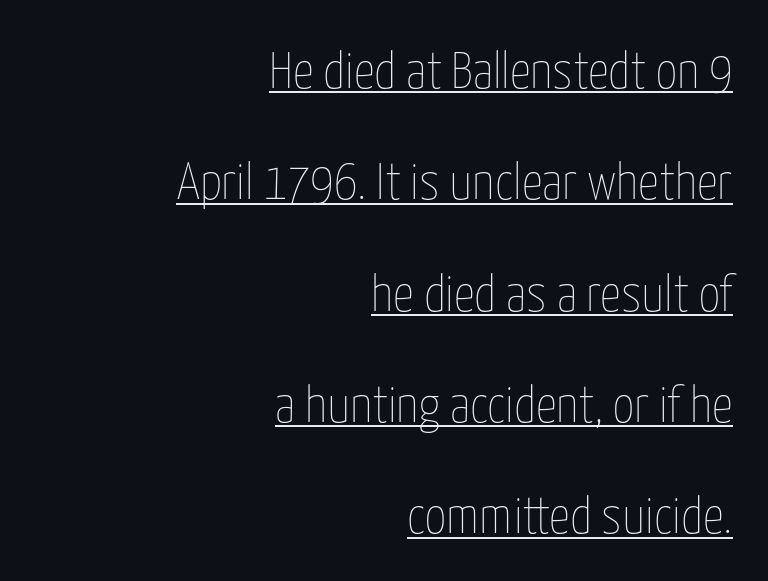
One glance says open: line gaps are wider than usual. What decoration does the sample have? An underline. Teacher's note: observe the even right margin — that is flush-right alignment. Is the type heavy? It reads as light-to-regular instead.
